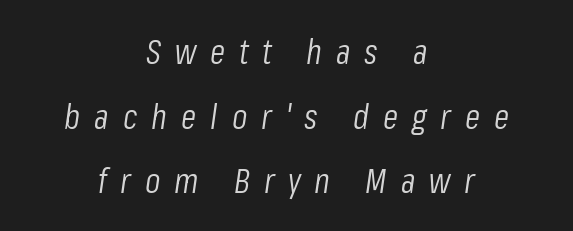
Words float on clear page, feet unadorned. Do the characters align in a grid? No, the font is proportional. Weight class: somewhere from thin through regular. Italic? Definitely — the glyphs are oblique. Horizontally, the lines are justified to the midpoint only. Display-style spreading of the glyphs; the letterfit is very open.
